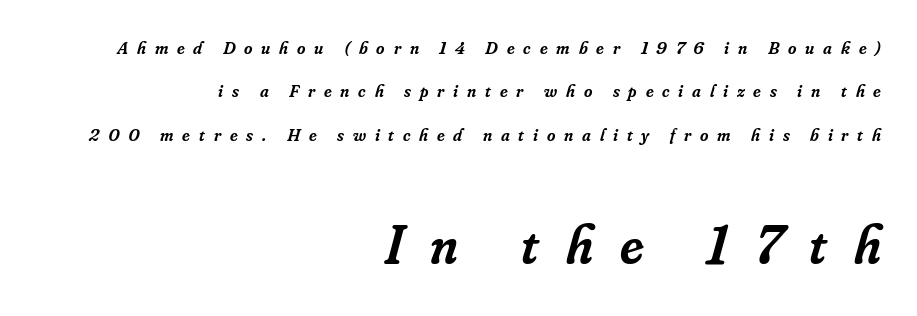
{"serif": "yes", "italic": "yes", "lean": "right", "slant_degrees": 16, "bold": "semi", "weight": "semibold", "width": "normal", "stroke_contrast": "low", "x_height": "small", "monospaced": "no", "underline": "no", "align": "right", "line_spacing": "loose", "line_spacing_ratio": 2.41, "letter_spacing": "wide", "letter_spacing_em": 0.49, "larger_block": "second", "size_ratio": 3.06, "glyph_px": 55}
